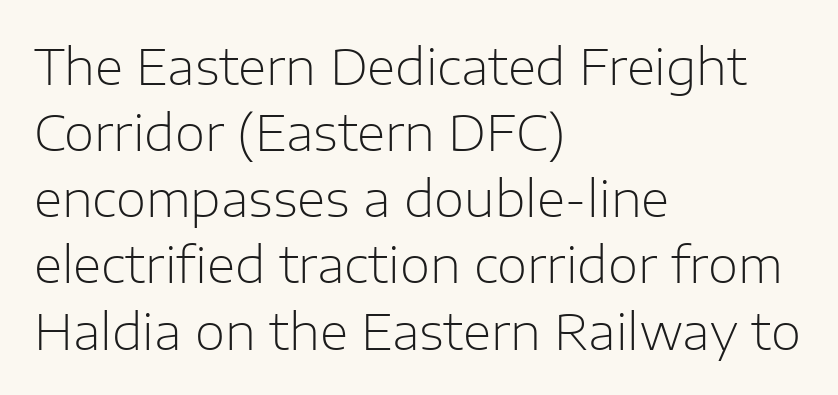
Q: Is the text bold? A: No.
Q: Is the text italic (slanted)? A: No, it is upright.
Q: Is the typeface a serif or a sans-serif typeface? A: Sans-serif.
Q: Is the text underlined? A: No.
Q: How is the paragraph aligned? A: Left-aligned.
Q: Is the spacing between letters normal or unusually wide? A: Normal.
Q: Is the spacing between lines tight, normal or loose? A: Normal.
Q: Width (condensed, normal, or wide)? A: Normal.
Q: Stroke contrast? A: Low.
Q: x-height? A: Medium.
Q: Monospaced? A: No.
